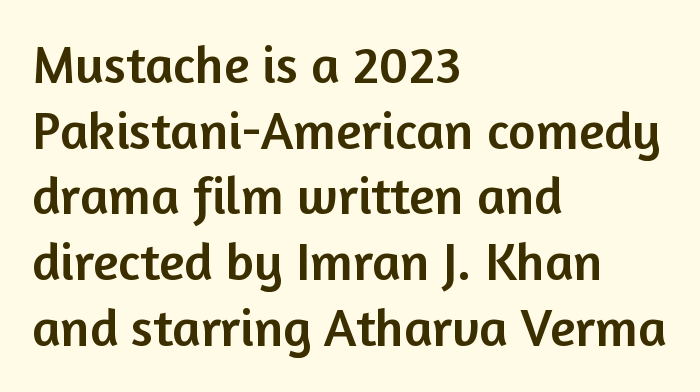
{"serif": "no", "italic": "no", "width": "normal", "stroke_contrast": "low", "x_height": "medium", "monospaced": "no", "underline": "no", "align": "left", "line_spacing_ratio": 1.24, "letter_spacing": "normal", "letter_spacing_em": 0.0, "glyph_px": 53}
